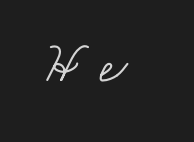
{"serif": "yes", "bold": "no", "weight": "light", "width": "wide", "stroke_contrast": "low", "x_height": "small", "monospaced": "no", "underline": "no", "letter_spacing": "wide", "letter_spacing_em": 0.37, "glyph_px": 61}
